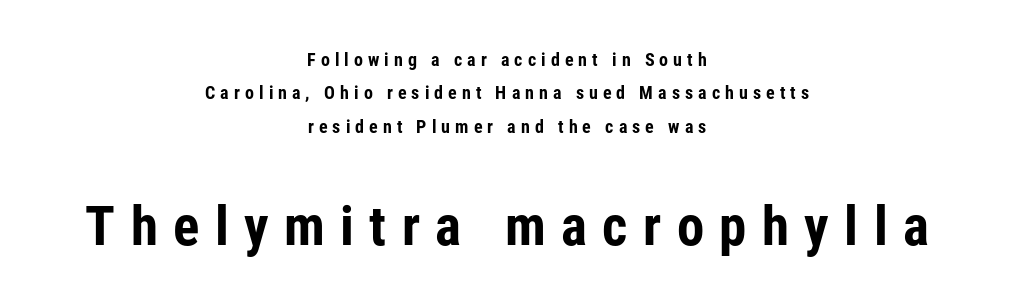
Q: Is the text bold? A: Yes.
Q: Is the text italic (slanted)? A: No, it is upright.
Q: Is the typeface a serif or a sans-serif typeface? A: Sans-serif.
Q: Is the text underlined? A: No.
Q: How is the paragraph aligned? A: Centered.
Q: Is the spacing between letters normal or unusually wide? A: Unusually wide.
Q: Which block of text is set in a larger size, the first (top) or the second (bottom)? A: The second (bottom) one.
Q: Width (condensed, normal, or wide)? A: Condensed.
Q: Stroke contrast? A: Low.
Q: x-height? A: Medium.
Q: Monospaced? A: No.
